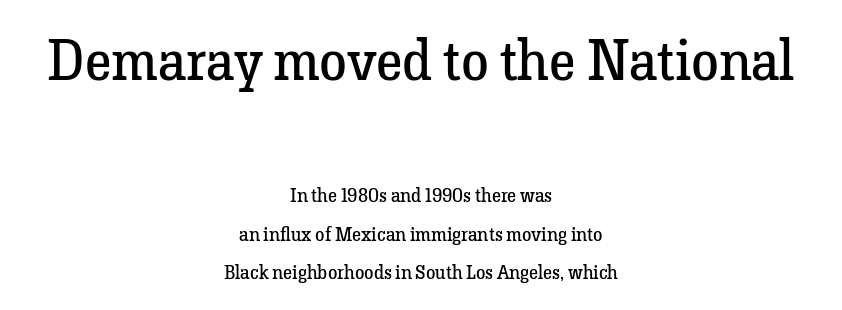
{"serif": "yes", "italic": "no", "bold": "no", "weight": "regular", "width": "normal", "stroke_contrast": "low", "x_height": "medium", "monospaced": "no", "underline": "no", "align": "center", "line_spacing": "loose", "line_spacing_ratio": 2.01, "letter_spacing": "normal", "letter_spacing_em": 0.0, "larger_block": "first", "size_ratio": 2.95, "glyph_px": 56}
